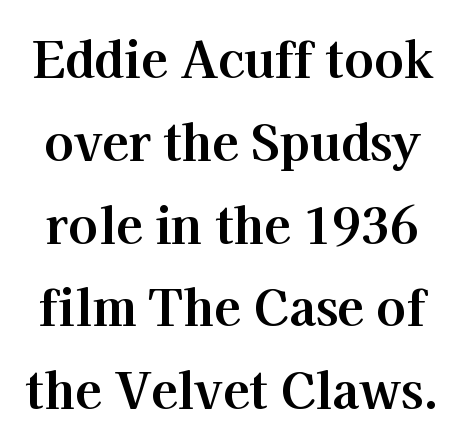
{"serif": "yes", "italic": "no", "bold": "yes", "weight": "bold", "width": "normal", "stroke_contrast": "high", "x_height": "medium", "monospaced": "no", "underline": "no", "line_spacing": "normal", "line_spacing_ratio": 1.69, "letter_spacing": "normal", "letter_spacing_em": 0.0, "glyph_px": 49}
